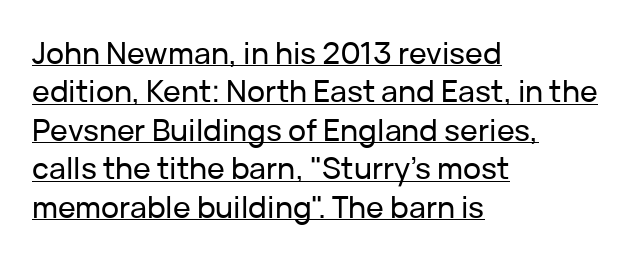
{"serif": "no", "italic": "no", "width": "normal", "stroke_contrast": "low", "x_height": "medium", "monospaced": "no", "underline": "yes", "align": "left", "line_spacing": "normal", "line_spacing_ratio": 1.28, "letter_spacing": "normal", "letter_spacing_em": 0.0, "glyph_px": 30}
